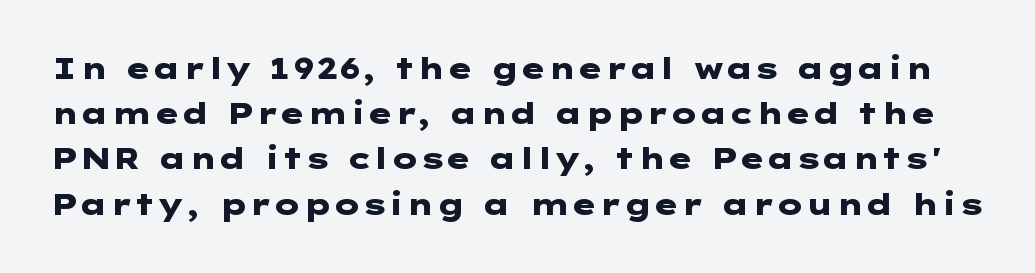
No italicization has been applied; the sample stays upright. Descenders hang freely into open space. Line spacing here is normal. The characters display no serif detailing; their extremities are plain.
